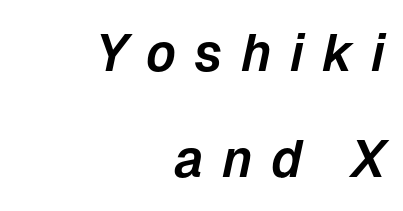
Each word looks stretched out because of the extra space between its letters. The passage is arranged like a letterhead date or caption credit — flush right. You could not count columns in this text — the font is proportionally spaced. A clean baseline with only descenders dipping below it. Successive baselines arrive slowly, with a big drop between each. Rendered with sloped, italic letterforms.
